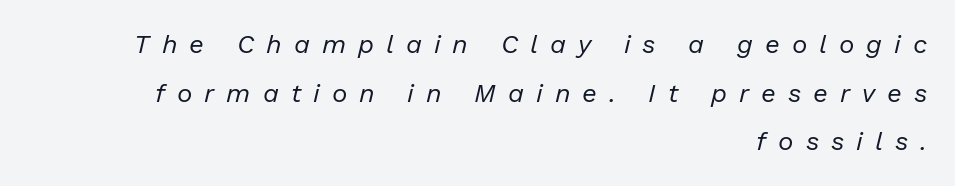
The compositor pushed each line to the right boundary. The strip under each line holds only bare page. The face used here is rendered with a markedly widened letterfit. Emphasis-style slanted type is in use. Weight class: somewhere from thin through regular.
